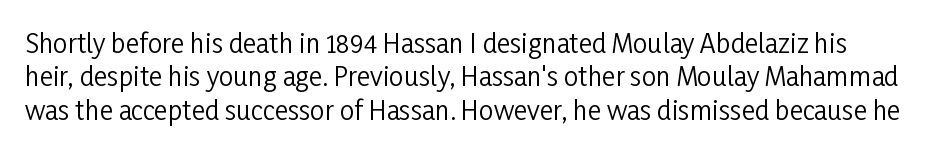
Quick note: interline space is typical. The strokes carry an ordinary text weight at most. Posture: upright roman. A typesetter would call this zero additional tracking. Bare-footed words on every line.
